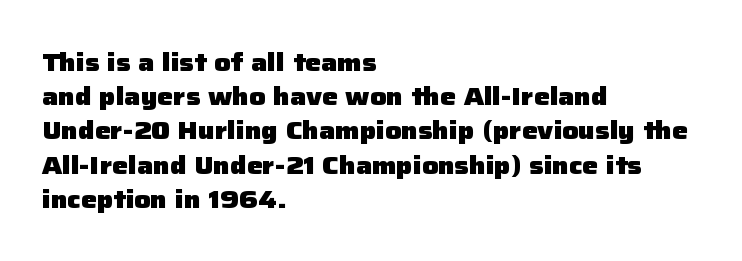
The image shows 25 px bold type, upright; set left-aligned, normal line spacing (1.37x), normal letter spacing, not underlined.
